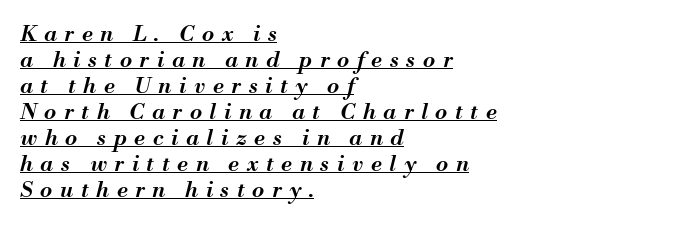
{"italic": "yes", "lean": "right", "slant_degrees": 13, "bold": "semi", "underline": "yes", "align": "left", "line_spacing_ratio": 1.18, "letter_spacing": "wide", "letter_spacing_em": 0.35, "glyph_px": 22}
